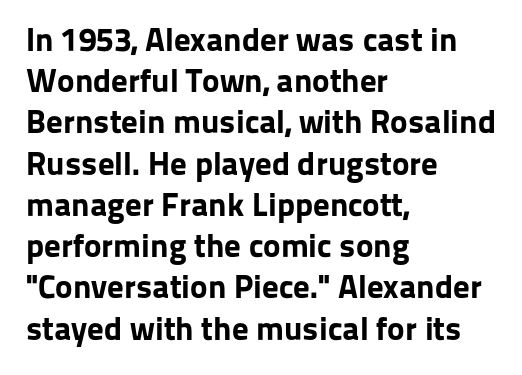
Q: Is the text bold? A: Yes.
Q: Is the text italic (slanted)? A: No, it is upright.
Q: Is the typeface a serif or a sans-serif typeface? A: Sans-serif.
Q: Is the text underlined? A: No.
Q: How is the paragraph aligned? A: Left-aligned.
Q: Is the spacing between letters normal or unusually wide? A: Normal.
Q: Is the spacing between lines tight, normal or loose? A: Normal.
Q: Width (condensed, normal, or wide)? A: Normal.
Q: Stroke contrast? A: Low.
Q: x-height? A: Medium.
Q: Monospaced? A: No.
